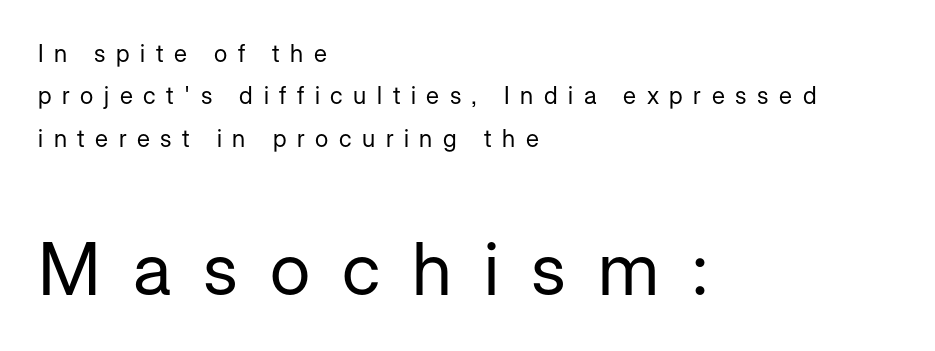
{"serif": "no", "italic": "no", "bold": "no", "weight": "regular", "width": "normal", "stroke_contrast": "low", "x_height": "medium", "monospaced": "no", "underline": "no", "align": "left", "line_spacing_ratio": 1.77, "letter_spacing": "wide", "letter_spacing_em": 0.44, "larger_block": "second", "size_ratio": 3.04, "glyph_px": 73}
